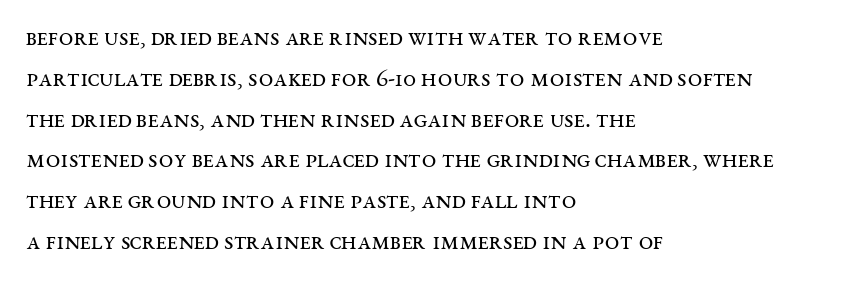
The image shows 26 px text type, upright; set left-aligned, normal line spacing (1.57x), normal letter spacing, not underlined.
